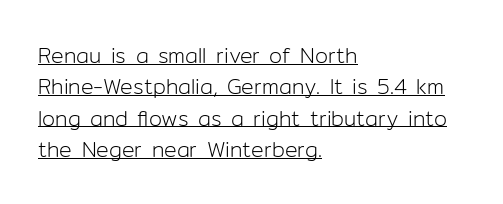
Q: Is the text bold? A: No.
Q: Is the text italic (slanted)? A: No, it is upright.
Q: Is the text underlined? A: Yes.
Q: How is the paragraph aligned? A: Left-aligned.
Q: Is the spacing between letters normal or unusually wide? A: Normal.
Q: Is the spacing between lines tight, normal or loose? A: Normal.
